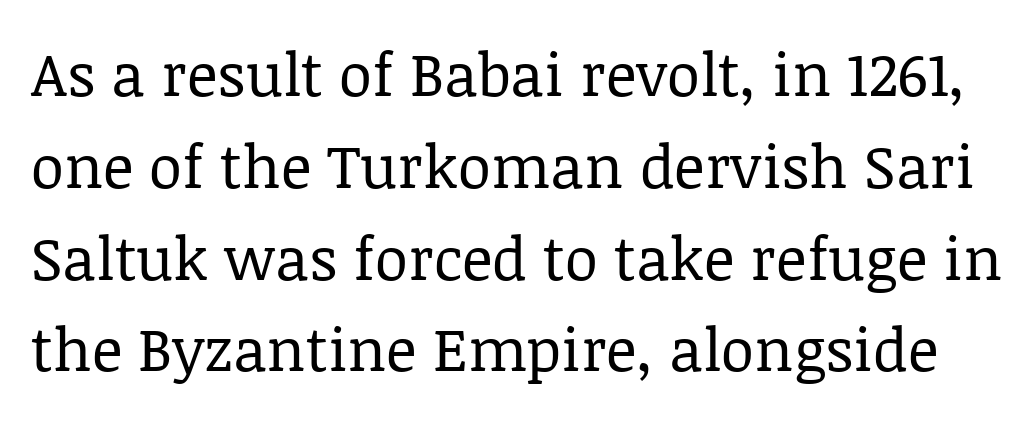
Designer's note — italics off, roman on. Compared with a typical body face, this is equally light or lighter still. Spacing between characters is what you'd get straight out of the box. Rule under the text: the space is simply empty.
